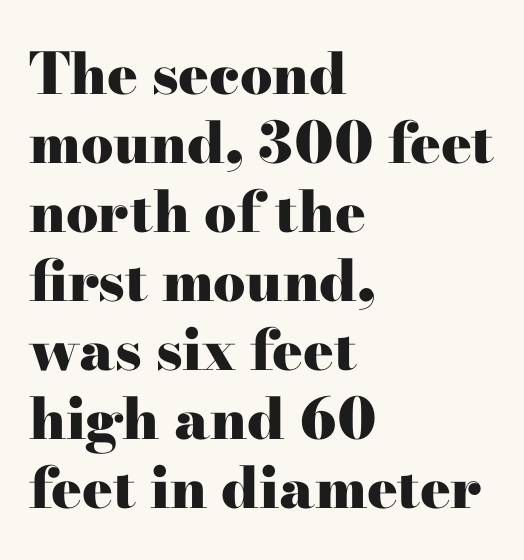
Heavy-handed strokes throughout: this text is bold. The tracking reads as untouched default to a designer's eye. Which margin do the lines hug? The left one — the right edge is uneven. A typesetter would call this proportional, since set widths differ per character. Clear beneath every line of the passage.
